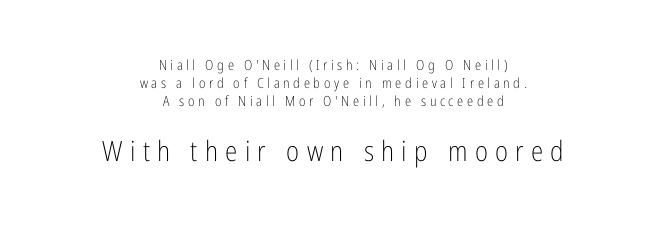
The image shows 28 px light, condensed sans-serif type, upright; set centered, normal line spacing (1.28x), unusually wide letter spacing (+0.26 em), not underlined; the second (bottom) block is 2.0x larger; low stroke contrast and a medium x-height.
